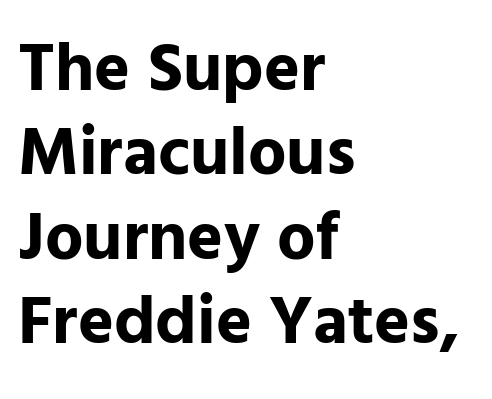
{"serif": "no", "italic": "no", "bold": "yes", "weight": "bold", "width": "normal", "stroke_contrast": "low", "x_height": "medium", "monospaced": "no", "underline": "no", "align": "left", "line_spacing_ratio": 1.24, "letter_spacing": "normal", "letter_spacing_em": 0.0, "glyph_px": 68}
